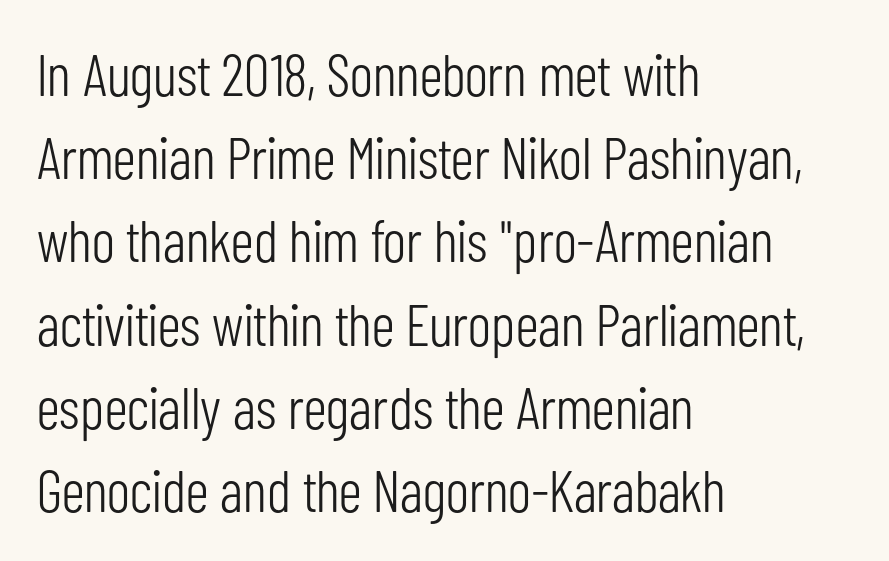
The image shows 59 px light, condensed sans-serif type, upright; set left-aligned, normal line spacing (1.41x), normal letter spacing, not underlined; low stroke contrast and a medium x-height.
